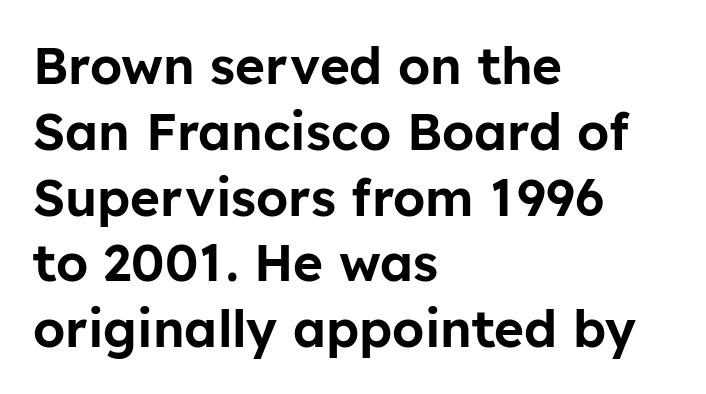
Q: Is the text italic (slanted)? A: No, it is upright.
Q: Is the typeface a serif or a sans-serif typeface? A: Sans-serif.
Q: Is the text underlined? A: No.
Q: How is the paragraph aligned? A: Left-aligned.
Q: Is the spacing between letters normal or unusually wide? A: Normal.
Q: Is the spacing between lines tight, normal or loose? A: Normal.
Q: Width (condensed, normal, or wide)? A: Normal.
Q: Stroke contrast? A: Low.
Q: x-height? A: Medium.
Q: Monospaced? A: No.
